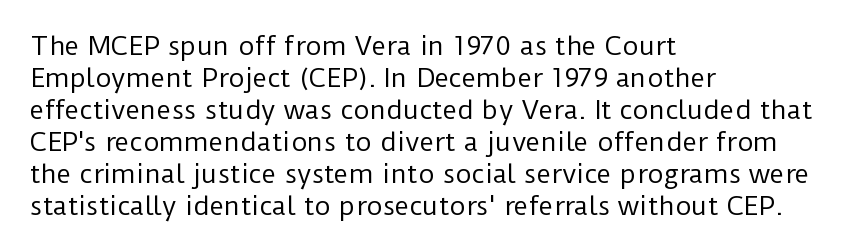
The image shows 25 px text type, upright; set left-aligned, normal line spacing (1.28x), normal letter spacing, not underlined.
